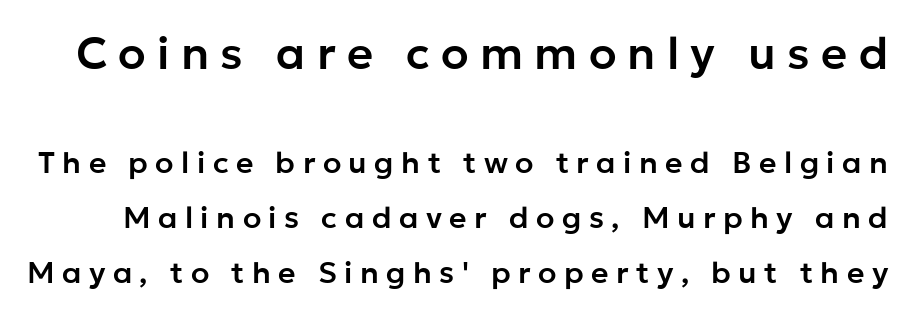
Does the bottom block carry the larger type? No, the top block does. Upright lettering throughout. The rendering shows plain stroke endings on the letterforms — a sans-serif design. Varying glyph widths throughout — classic text-font behaviour. Beneath every word, the page is bare. Honestly, the letter spacing is so wide it's the main thing you notice.
